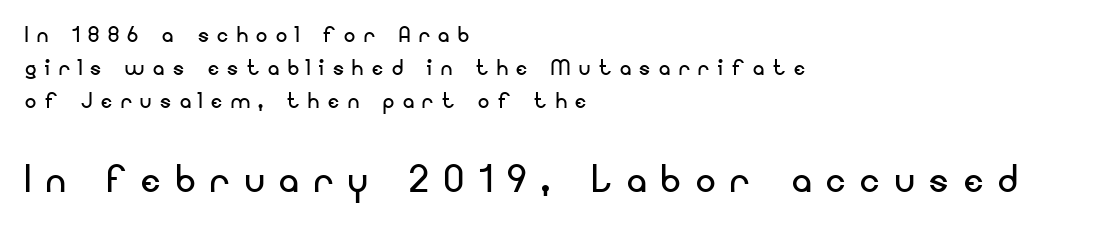
The image shows 49 px regular-weight sans-serif type, upright; set left-aligned, line spacing 1.18x, unusually wide letter spacing (+0.31 em), not underlined; the second (bottom) block is 1.75x larger; low stroke contrast and a small x-height.
